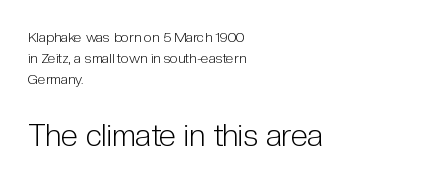
Q: Is the text bold? A: No.
Q: Is the text italic (slanted)? A: No, it is upright.
Q: Is the typeface a serif or a sans-serif typeface? A: Sans-serif.
Q: Is the text underlined? A: No.
Q: How is the paragraph aligned? A: Left-aligned.
Q: Is the spacing between letters normal or unusually wide? A: Normal.
Q: Is the spacing between lines tight, normal or loose? A: Normal.
Q: Which block of text is set in a larger size, the first (top) or the second (bottom)? A: The second (bottom) one.
Q: Width (condensed, normal, or wide)? A: Condensed.
Q: Stroke contrast? A: Low.
Q: x-height? A: Medium.
Q: Monospaced? A: No.
